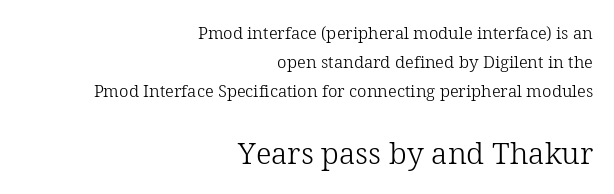
The image shows 30 px light serif type, upright; set right-aligned, line spacing 1.72x, normal letter spacing, not underlined; the second (bottom) block is 1.76x larger; low stroke contrast and a medium x-height.
